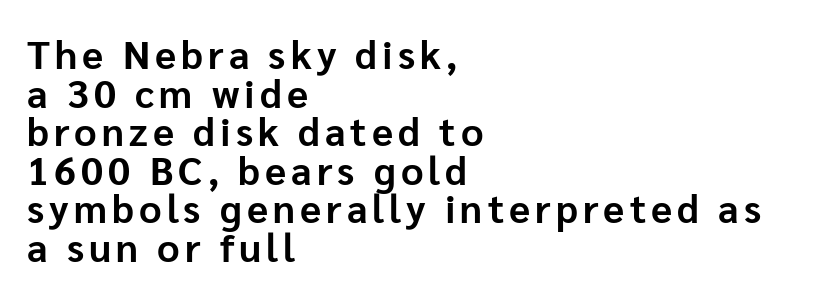
Q: Is the text bold? A: Yes.
Q: Is the text italic (slanted)? A: No, it is upright.
Q: Is the typeface a serif or a sans-serif typeface? A: Sans-serif.
Q: Is the text underlined? A: No.
Q: How is the paragraph aligned? A: Left-aligned.
Q: Is the spacing between lines tight, normal or loose? A: Tight.
Q: Width (condensed, normal, or wide)? A: Normal.
Q: Stroke contrast? A: Low.
Q: x-height? A: Medium.
Q: Monospaced? A: No.
